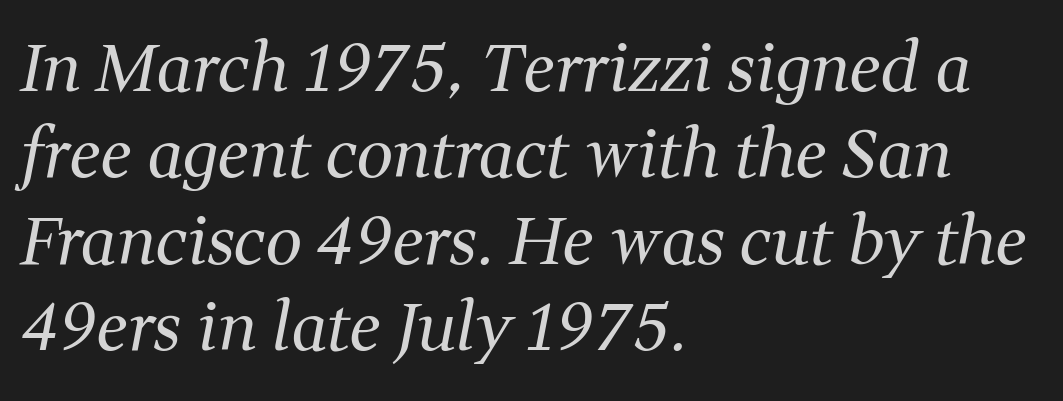
The image shows 65 px regular-weight serif type, italic (leaning right); set left-aligned, normal line spacing (1.33x), normal letter spacing, not underlined; medium stroke contrast and a medium x-height.
